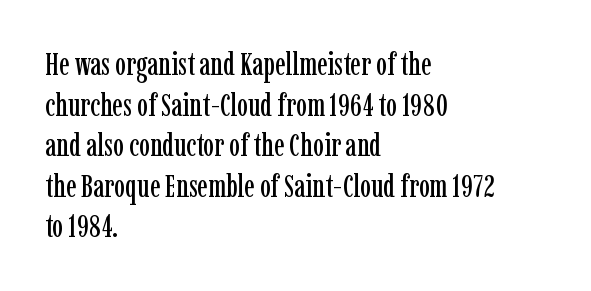
{"serif": "yes", "italic": "no", "width": "condensed", "stroke_contrast": "low", "x_height": "medium", "monospaced": "no", "underline": "no", "align": "left", "line_spacing": "normal", "line_spacing_ratio": 1.31, "letter_spacing": "normal", "letter_spacing_em": 0.0, "glyph_px": 31}
